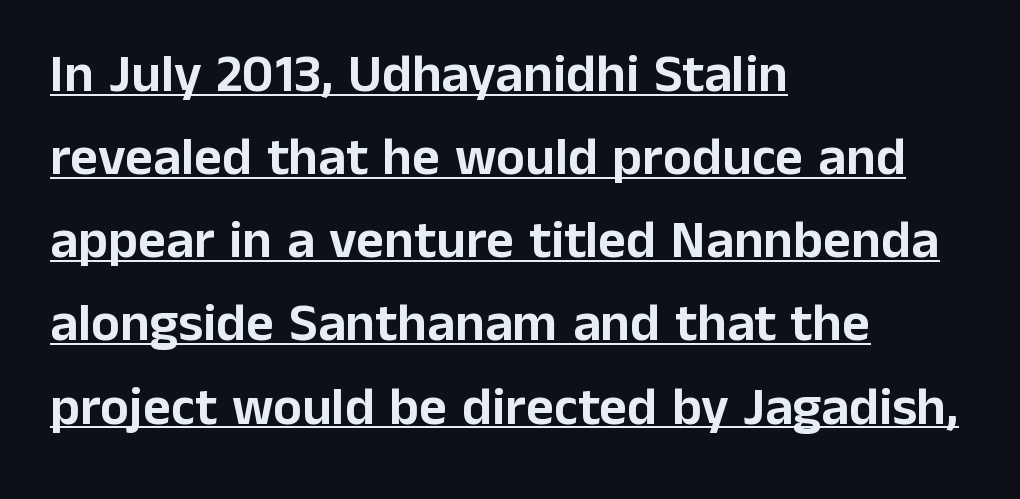
{"serif": "no", "italic": "no", "width": "normal", "stroke_contrast": "low", "x_height": "medium", "monospaced": "no", "underline": "yes", "align": "left", "line_spacing": "normal", "line_spacing_ratio": 1.54, "letter_spacing": "normal", "letter_spacing_em": 0.0, "glyph_px": 54}
